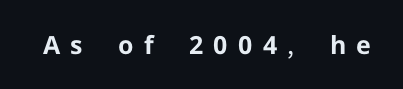
Q: Is the text bold? A: Yes.
Q: Is the text italic (slanted)? A: No, it is upright.
Q: Is the text underlined? A: No.
Q: Is the spacing between letters normal or unusually wide? A: Unusually wide.
